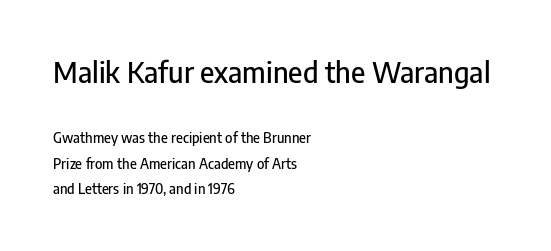
The image shows 29 px condensed sans-serif type, upright; set left-aligned, line spacing 1.8x, normal letter spacing, not underlined; the first (top) block is 2.07x larger; low stroke contrast and a medium x-height.
